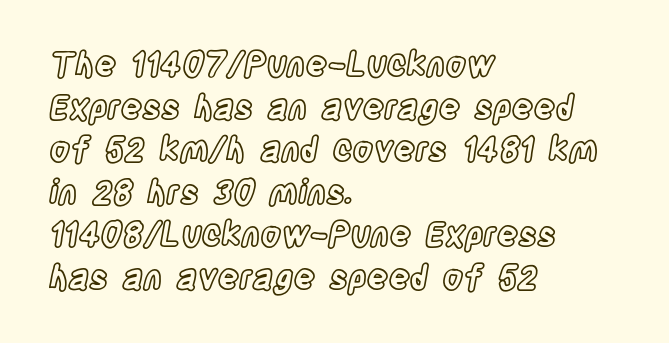
A student would call this left alignment; a typographer would say flush left, rag right. Honestly, there is no underline to notice here at all. The passage shown has conventional tracking throughout. Character widths vary here, with narrow letters taking less room than wide ones.
